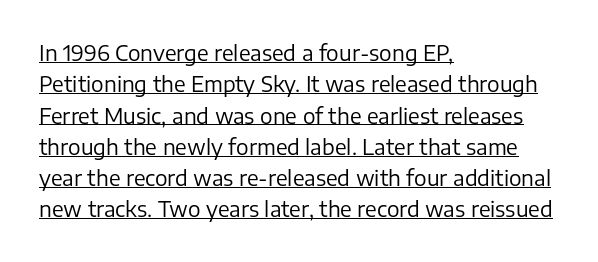
The image shows 21 px text type, upright; set left-aligned, normal line spacing (1.49x), normal letter spacing, underlined.
